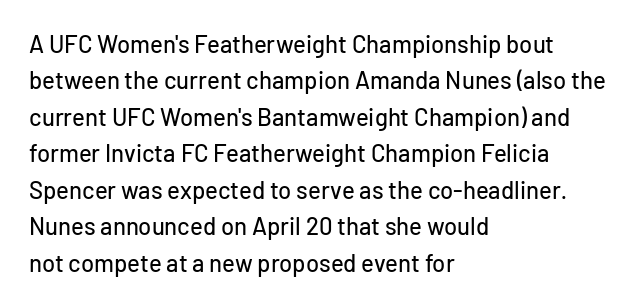
The image shows 24 px text type, upright; set left-aligned, normal line spacing (1.52x), normal letter spacing, not underlined.
